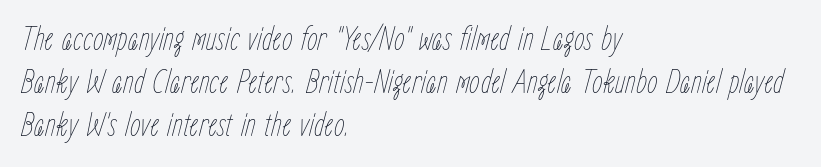
Q: Is the text bold? A: No.
Q: Is the text italic (slanted)? A: Yes, it leans right by about 15 degrees.
Q: Is the text underlined? A: No.
Q: How is the paragraph aligned? A: Left-aligned.
Q: Is the spacing between letters normal or unusually wide? A: Normal.
Q: Is the spacing between lines tight, normal or loose? A: Normal.
Q: Width (condensed, normal, or wide)? A: Condensed.
Q: Stroke contrast? A: Low.
Q: x-height? A: Medium.
Q: Monospaced? A: No.
